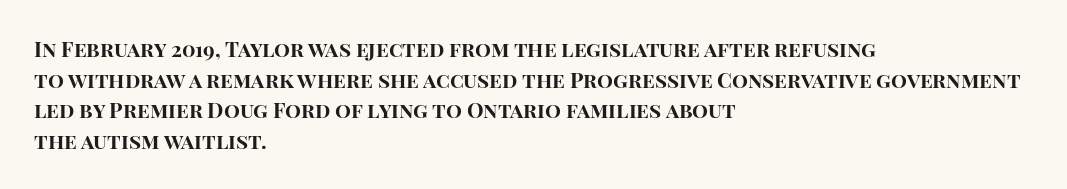
The image shows 21 px bold type, upright; set left-aligned, normal line spacing (1.46x), normal letter spacing, not underlined.
